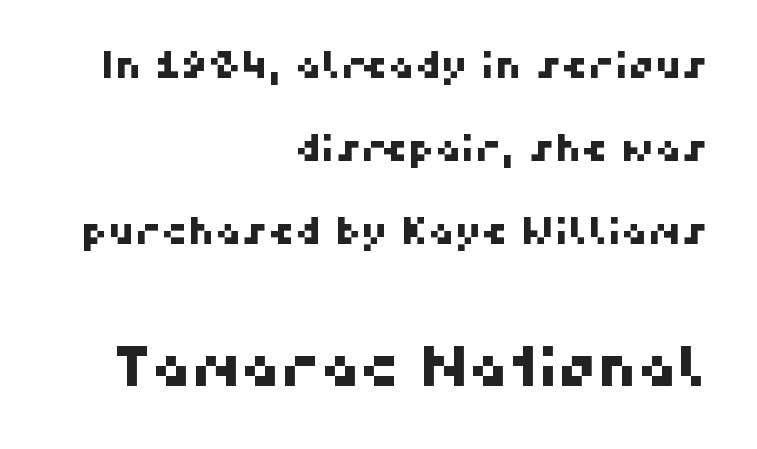
Q: Is the typeface a serif or a sans-serif typeface? A: Sans-serif.
Q: Is the text underlined? A: No.
Q: How is the paragraph aligned? A: Right-aligned.
Q: Is the spacing between letters normal or unusually wide? A: Normal.
Q: Is the spacing between lines tight, normal or loose? A: Loose.
Q: Which block of text is set in a larger size, the first (top) or the second (bottom)? A: The second (bottom) one.
Q: Width (condensed, normal, or wide)? A: Normal.
Q: Stroke contrast? A: High.
Q: x-height? A: Medium.
Q: Monospaced? A: No.
